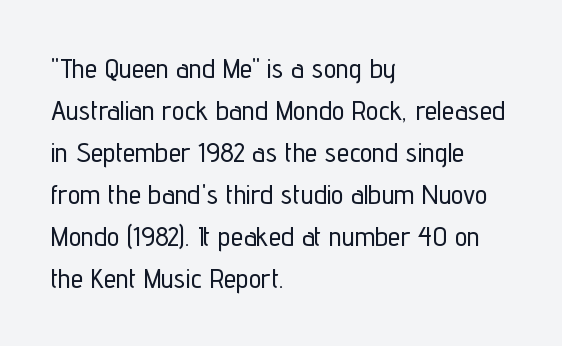
The image shows 28 px condensed sans-serif type, upright; set left-aligned, normal line spacing (1.5x), normal letter spacing, not underlined; low stroke contrast and a medium x-height.
